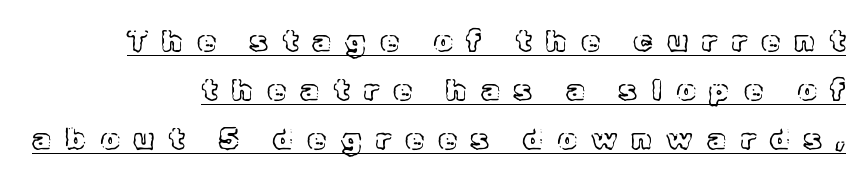
Honestly, the letter spacing is so wide it's the main thing you notice. Upright lettering throughout. A typographer would call this underscored text. The rendering uses natural spacing where letterforms have individual widths. Line spacing here is normal.
